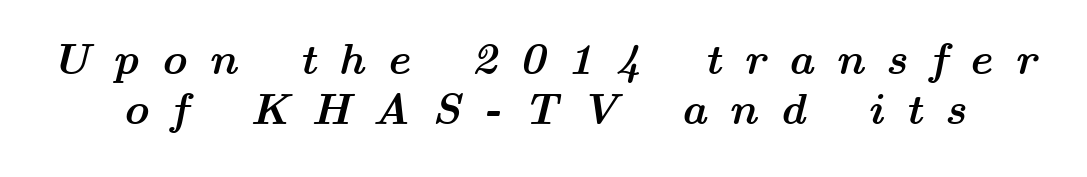
The image shows 44 px semibold, wide type, italic (leaning right); set tight line spacing (1.14x), unusually wide letter spacing (+0.5 em), not underlined; medium stroke contrast and a medium x-height.
